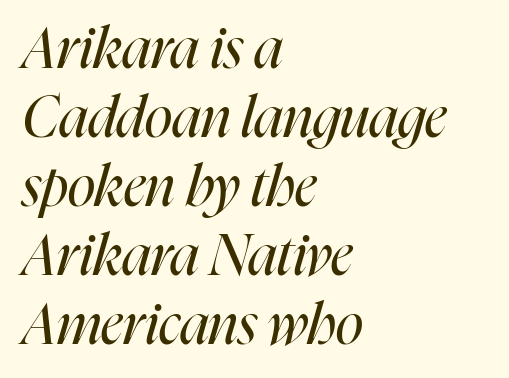
Q: Is the text bold? A: No.
Q: Is the text italic (slanted)? A: Yes, it leans right by about 16 degrees.
Q: Is the text underlined? A: No.
Q: How is the paragraph aligned? A: Left-aligned.
Q: Is the spacing between letters normal or unusually wide? A: Normal.
Q: Width (condensed, normal, or wide)? A: Condensed.
Q: Stroke contrast? A: High.
Q: x-height? A: Medium.
Q: Monospaced? A: No.
